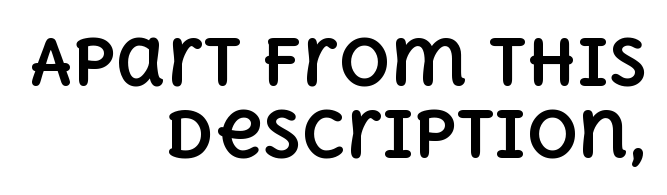
Students, observe: this is what under-led, compact text looks like. The lines in this sample share a right terminus and differ only in where they begin. A clean baseline with only descenders dipping below it. Style check: upright. This sample has the flowing, uneven cadence of proportional lettering. Words appear dense and cohesive because spacing is normal.
